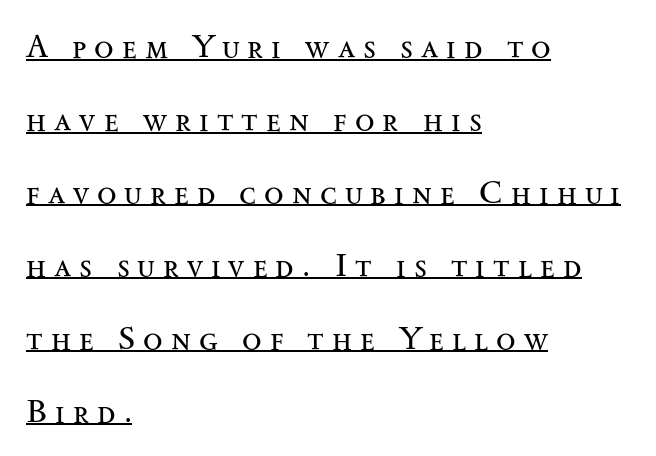
These lines have a slow, spaced-out rhythm from letter to letter. The typesetter has applied underlining to the passage shown. Every character sits straight up, as roman type does. A student would call this left alignment; a typographer would say flush left, rag right.
